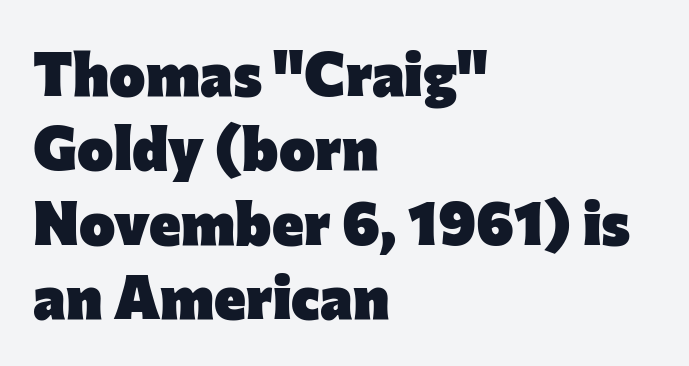
{"serif": "no", "italic": "no", "bold": "yes", "weight": "heavy", "width": "normal", "stroke_contrast": "low", "x_height": "medium", "monospaced": "no", "underline": "no", "align": "left", "line_spacing_ratio": 1.22, "letter_spacing": "normal", "letter_spacing_em": 0.0, "glyph_px": 61}
